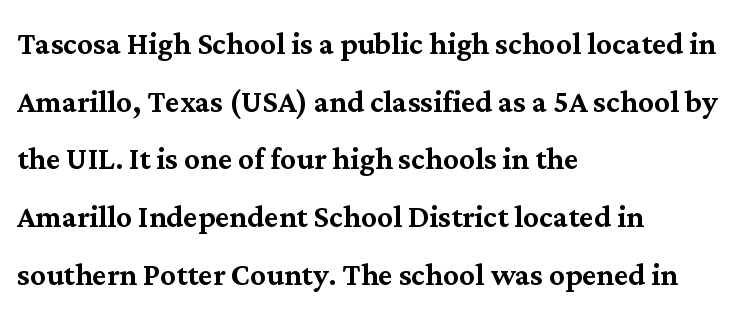
{"serif": "yes", "italic": "no", "width": "normal", "stroke_contrast": "medium", "x_height": "medium", "monospaced": "no", "underline": "no", "align": "left", "line_spacing": "normal", "line_spacing_ratio": 1.48, "letter_spacing": "normal", "letter_spacing_em": 0.0, "glyph_px": 39}
